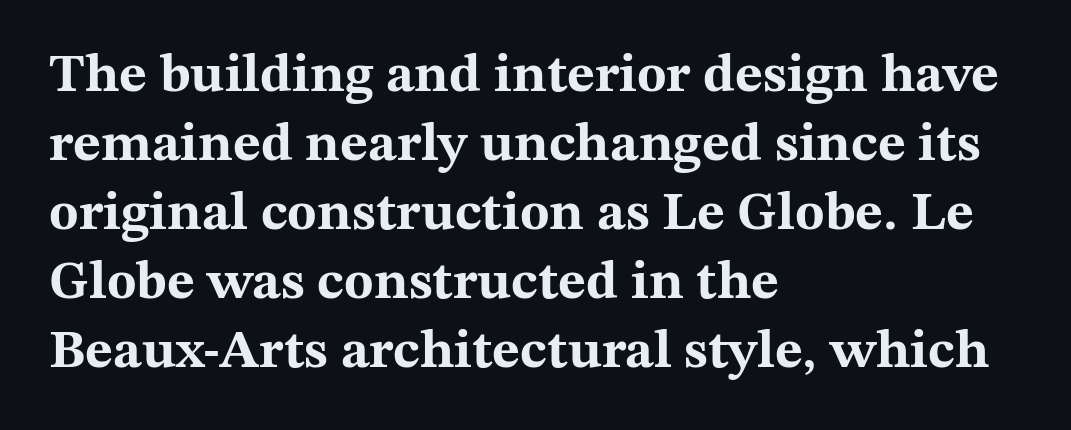
The words here are not underlined. Baseline-to-baseline distance is the conventional proportion of letter height. The font's upright variant was chosen for this text. The line texture is even and compact thanks to regular tracking. Strokes here are thick enough to call this a true bold. The type family on display is of the serif kind.
